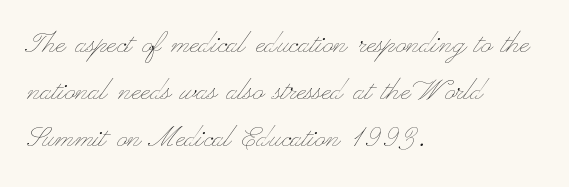
The image shows 35 px thin, wide type; set left-aligned, normal line spacing (1.35x), normal letter spacing, not underlined; low stroke contrast and a small x-height.
